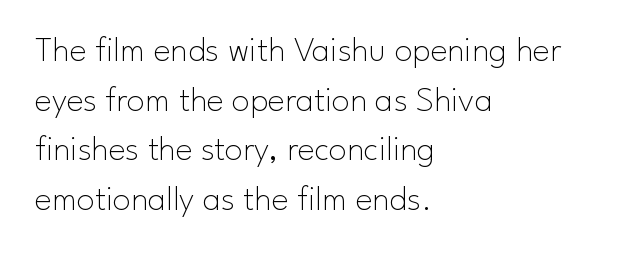
The image shows 36 px thin sans-serif type, upright; set left-aligned, normal line spacing (1.38x), normal letter spacing, not underlined; low stroke contrast and a small x-height.
